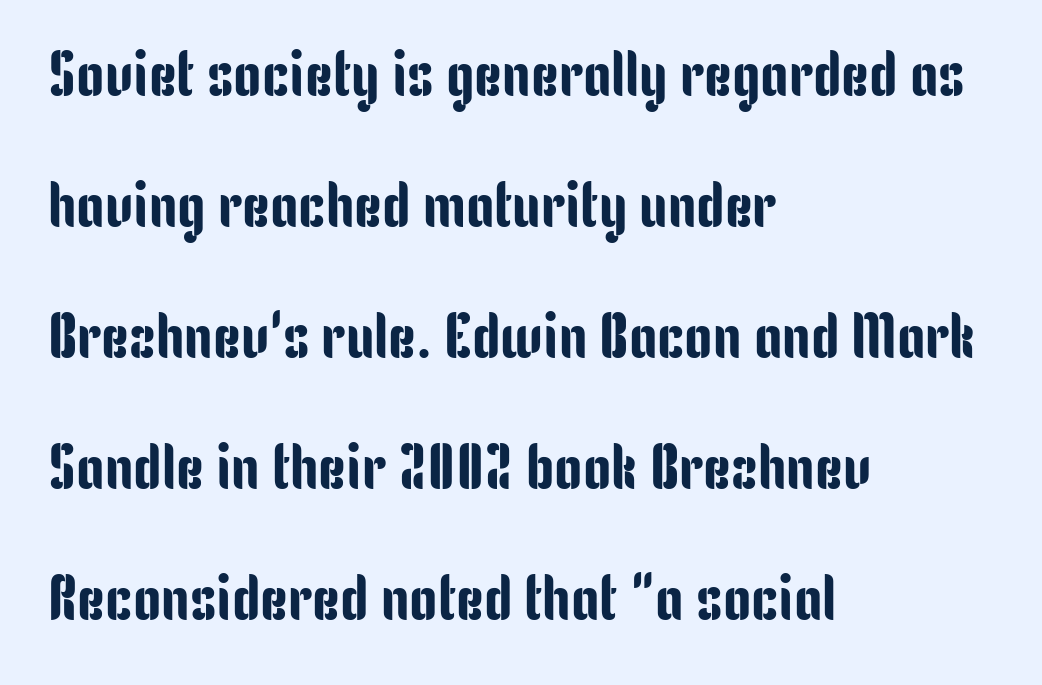
Q: Is the text italic (slanted)? A: No, it is upright.
Q: Is the typeface a serif or a sans-serif typeface? A: Sans-serif.
Q: Is the text underlined? A: No.
Q: How is the paragraph aligned? A: Left-aligned.
Q: Is the spacing between letters normal or unusually wide? A: Normal.
Q: Is the spacing between lines tight, normal or loose? A: Loose.
Q: Width (condensed, normal, or wide)? A: Condensed.
Q: Stroke contrast? A: Low.
Q: x-height? A: Medium.
Q: Monospaced? A: No.
